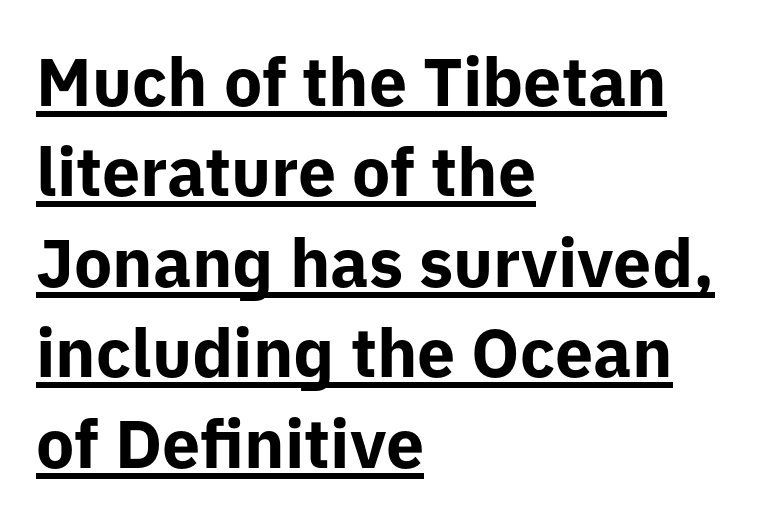
Does the weight exceed regular? Yes, all the way to bold. The letterforms sit shoulder to shoulder at normal distance. Character widths vary here, with narrow letters taking less room than wide ones. Is there an underline? Yes — a line sits under the letters.
